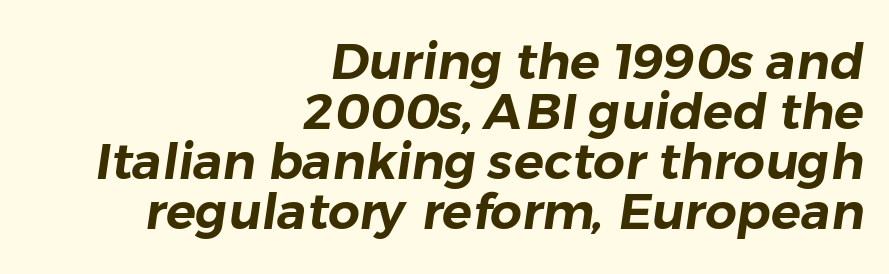
{"serif": "no", "width": "normal", "stroke_contrast": "low", "x_height": "medium", "monospaced": "no", "underline": "no", "align": "right", "line_spacing": "tight", "line_spacing_ratio": 1.0, "letter_spacing": "normal", "letter_spacing_em": 0.0, "glyph_px": 50}
